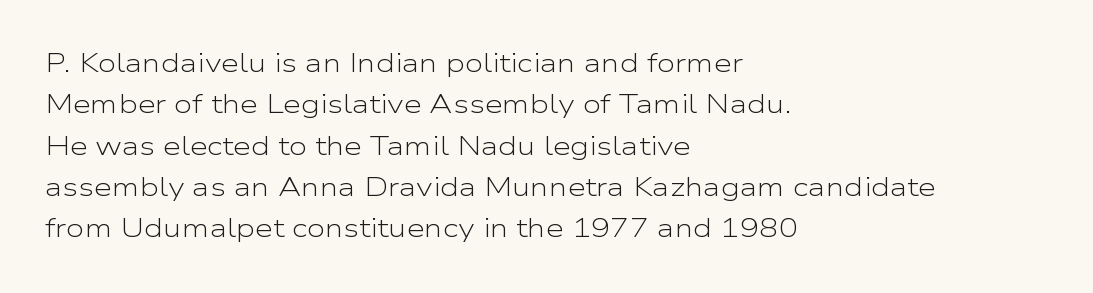
The image shows 26 px text type, upright; set left-aligned, normal line spacing (1.59x), normal letter spacing, not underlined.
